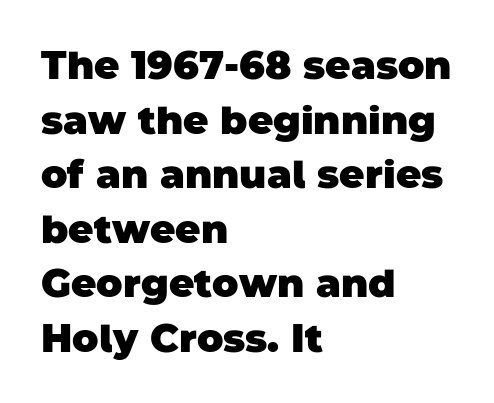
The image shows 39 px heavy sans-serif type; set left-aligned, normal line spacing (1.4x), normal letter spacing, not underlined; low stroke contrast and a large x-height.
